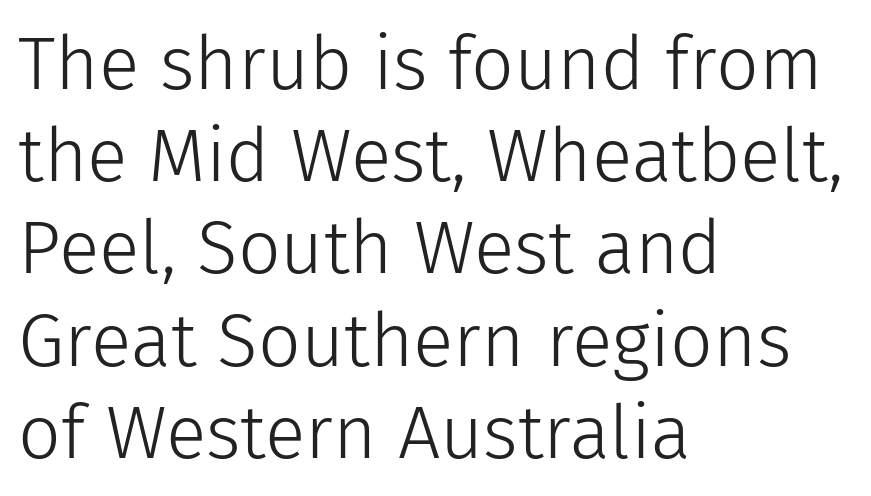
Q: Is the text bold? A: No.
Q: Is the text italic (slanted)? A: No, it is upright.
Q: Is the typeface a serif or a sans-serif typeface? A: Sans-serif.
Q: Is the text underlined? A: No.
Q: How is the paragraph aligned? A: Left-aligned.
Q: Is the spacing between letters normal or unusually wide? A: Normal.
Q: Width (condensed, normal, or wide)? A: Normal.
Q: Stroke contrast? A: Low.
Q: x-height? A: Medium.
Q: Monospaced? A: No.
